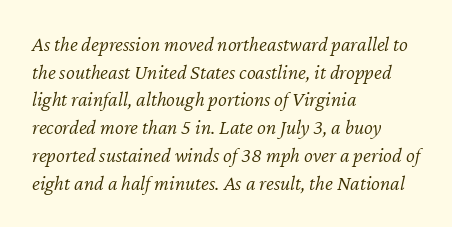
{"italic": "yes", "lean": "right", "slant_degrees": 12, "bold": "no", "underline": "no", "align": "left", "line_spacing": "normal", "line_spacing_ratio": 1.32, "letter_spacing": "normal", "letter_spacing_em": 0.0, "glyph_px": 21}
